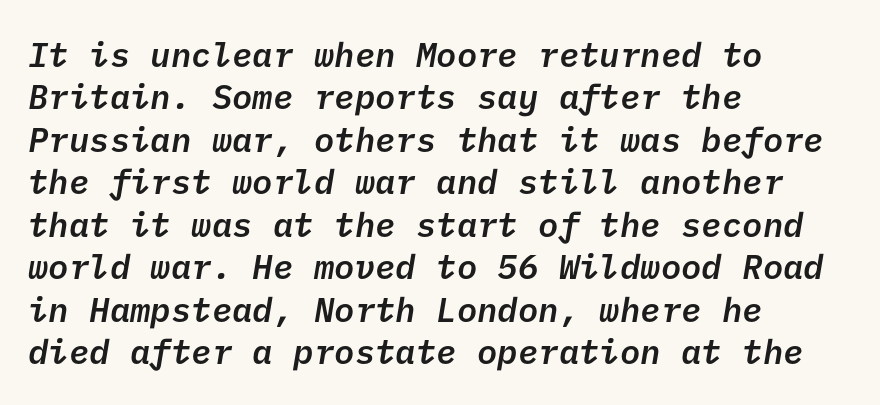
{"serif": "no", "bold": "semi", "weight": "semibold", "width": "normal", "stroke_contrast": "low", "x_height": "medium", "underline": "no", "align": "left", "line_spacing": "normal", "line_spacing_ratio": 1.25, "letter_spacing": "normal", "letter_spacing_em": 0.0, "glyph_px": 34}
